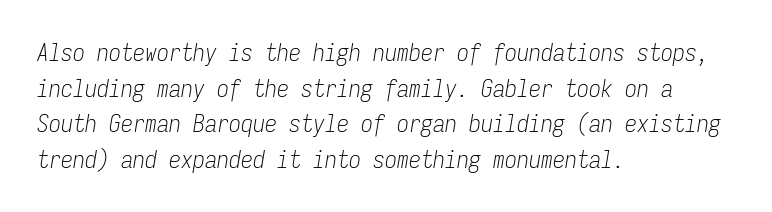
The image shows 24 px text type, italic (leaning right); set left-aligned, normal line spacing (1.48x), normal letter spacing, not underlined.
